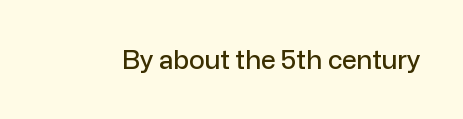
The image shows 26 px text type, upright; set normal letter spacing, not underlined.
